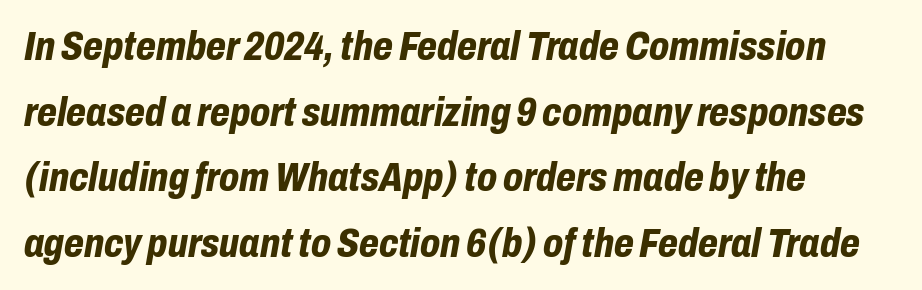
The image shows 41 px bold, condensed type, italic (leaning right); set left-aligned, normal line spacing (1.6x), normal letter spacing, not underlined; low stroke contrast and a medium x-height.
